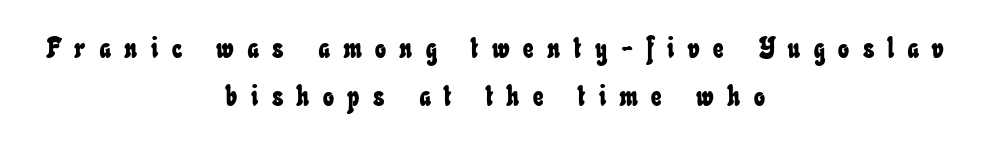
The type is letterspaced generously, with wide tracking. Check the space under the baseline: it is left empty. A centered setting, common on invitations and titles, is used for this passage. The letters advance in unequal steps, a hallmark of proportional type. Does the leading feel generous? No, just average.
